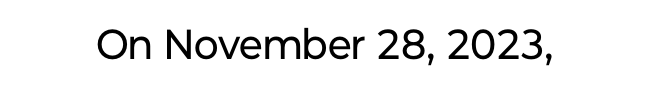
{"serif": "no", "italic": "no", "bold": "no", "weight": "regular", "width": "normal", "stroke_contrast": "low", "x_height": "medium", "monospaced": "no", "underline": "no", "align": "center", "letter_spacing": "normal", "letter_spacing_em": 0.0, "glyph_px": 42}
